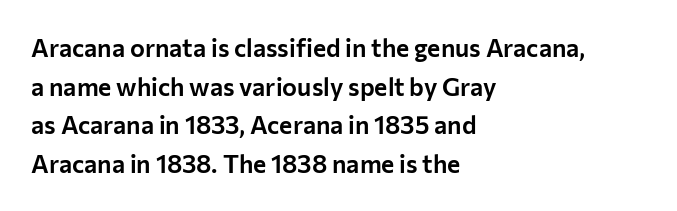
Q: Is the text italic (slanted)? A: No, it is upright.
Q: Is the text underlined? A: No.
Q: How is the paragraph aligned? A: Left-aligned.
Q: Is the spacing between letters normal or unusually wide? A: Normal.
Q: Is the spacing between lines tight, normal or loose? A: Normal.
